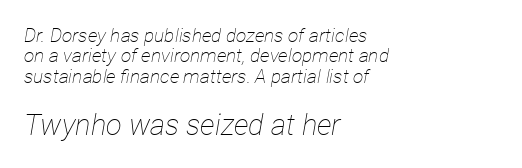
{"italic": "yes", "lean": "right", "slant_degrees": 12, "bold": "no", "weight": "thin", "width": "condensed", "stroke_contrast": "low", "x_height": "medium", "monospaced": "no", "underline": "no", "align": "left", "line_spacing": "tight", "line_spacing_ratio": 1.07, "letter_spacing": "normal", "letter_spacing_em": 0.0, "larger_block": "second", "size_ratio": 1.53, "glyph_px": 29}
